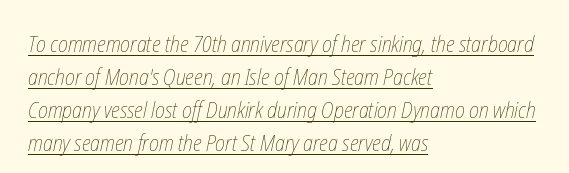
Q: Is the text bold? A: No.
Q: Is the text underlined? A: Yes.
Q: How is the paragraph aligned? A: Left-aligned.
Q: Is the spacing between letters normal or unusually wide? A: Normal.
Q: Is the spacing between lines tight, normal or loose? A: Normal.
